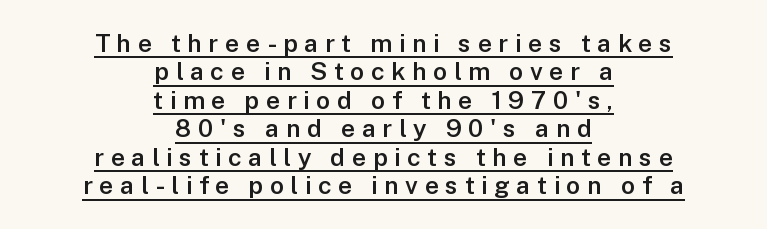
A bit beefed up — I'd call it semibold rather than bold. Whoever set this chose condensed vertical rhythm over breathing room. Ascenders rise straight up at ninety degrees. This rendering uses center alignment, leaving both contours irregular but symmetric.
